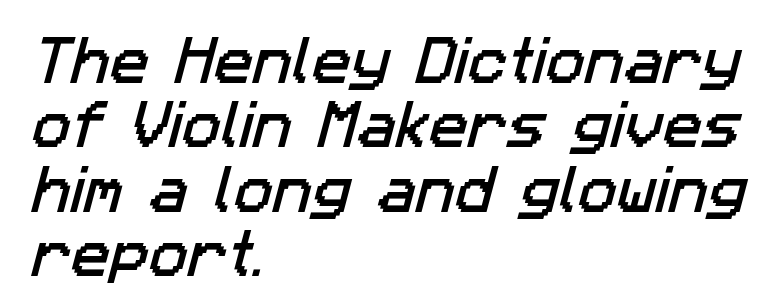
The image shows 52 px sans-serif type; set left-aligned, line spacing 1.24x, normal letter spacing, not underlined; low stroke contrast and a medium x-height.
